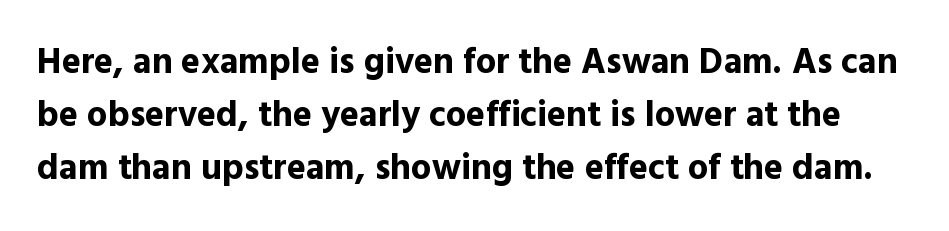
Q: Is the text bold? A: Yes.
Q: Is the text italic (slanted)? A: No, it is upright.
Q: Is the typeface a serif or a sans-serif typeface? A: Sans-serif.
Q: Is the text underlined? A: No.
Q: Is the spacing between letters normal or unusually wide? A: Normal.
Q: Is the spacing between lines tight, normal or loose? A: Normal.
Q: Width (condensed, normal, or wide)? A: Normal.
Q: x-height? A: Medium.
Q: Monospaced? A: No.
